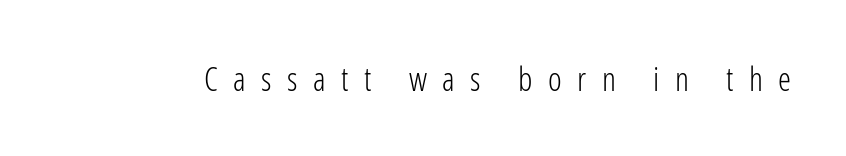
{"serif": "no", "italic": "no", "bold": "no", "weight": "light", "width": "condensed", "stroke_contrast": "low", "x_height": "medium", "monospaced": "no", "underline": "no", "letter_spacing": "wide", "letter_spacing_em": 0.47, "glyph_px": 33}
